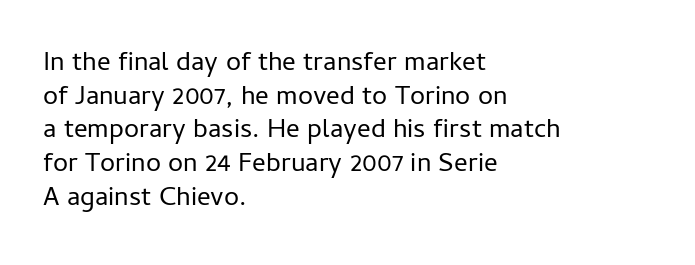
Q: Is the text bold? A: No.
Q: Is the text italic (slanted)? A: No, it is upright.
Q: Is the text underlined? A: No.
Q: How is the paragraph aligned? A: Left-aligned.
Q: Is the spacing between letters normal or unusually wide? A: Normal.
Q: Is the spacing between lines tight, normal or loose? A: Normal.
